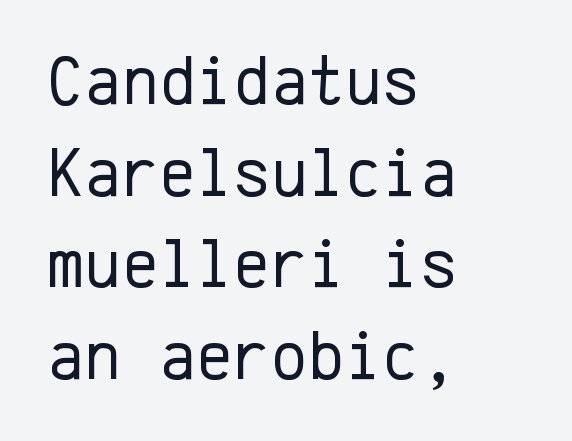
The image shows 71 px regular-weight sans-serif type, upright, monospaced; set left-aligned, normal line spacing (1.29x), normal letter spacing, not underlined; low stroke contrast and a medium x-height.
